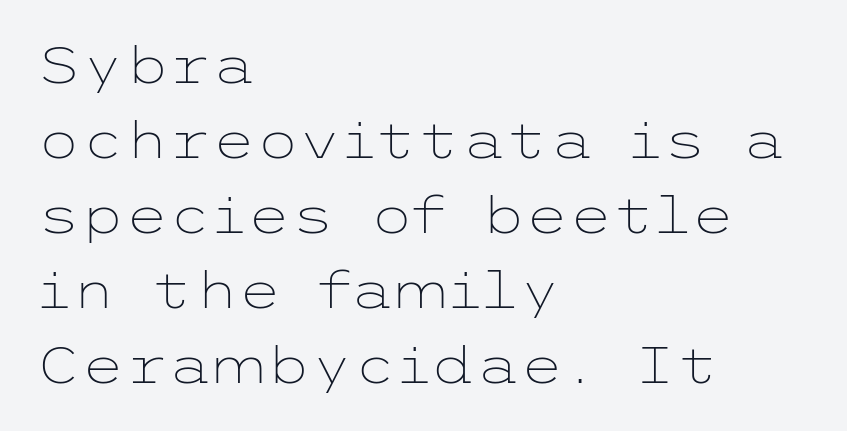
Q: Is the text bold? A: No.
Q: Is the text italic (slanted)? A: No, it is upright.
Q: Is the typeface a serif or a sans-serif typeface? A: Sans-serif.
Q: Is the text underlined? A: No.
Q: How is the paragraph aligned? A: Left-aligned.
Q: Is the spacing between letters normal or unusually wide? A: Normal.
Q: Is the spacing between lines tight, normal or loose? A: Normal.
Q: Width (condensed, normal, or wide)? A: Wide.
Q: Stroke contrast? A: Low.
Q: x-height? A: Medium.
